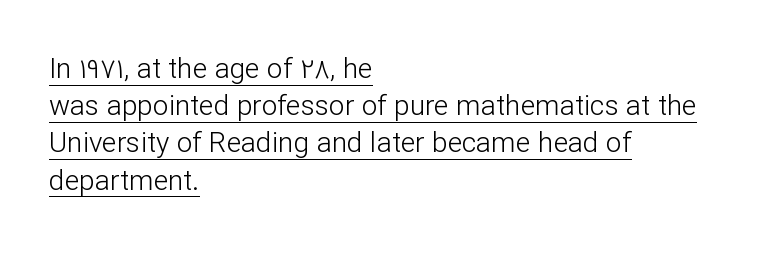
No heavy texture on the line: the type isn't bold. Classification — sans serif. The text block is weighted toward the left margin, trailing off unevenly rightward. Character widths vary here, with narrow letters taking less room than wide ones. Every word sits above its own underline.
